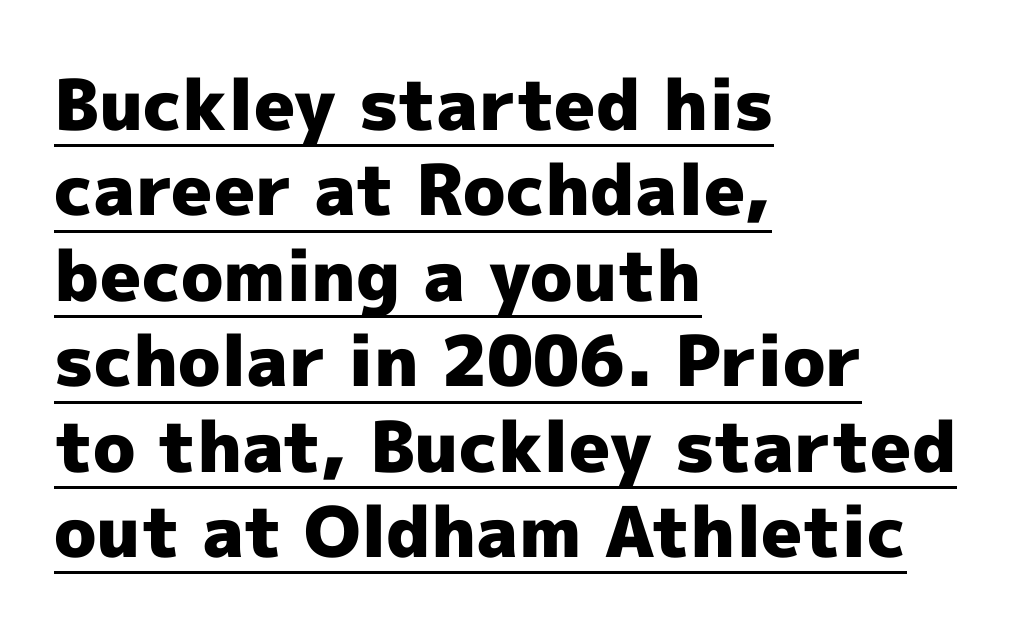
{"serif": "no", "italic": "no", "bold": "yes", "weight": "heavy", "width": "normal", "x_height": "medium", "monospaced": "no", "underline": "yes", "align": "left", "line_spacing_ratio": 1.22, "letter_spacing": "normal", "letter_spacing_em": 0.0, "glyph_px": 70}
